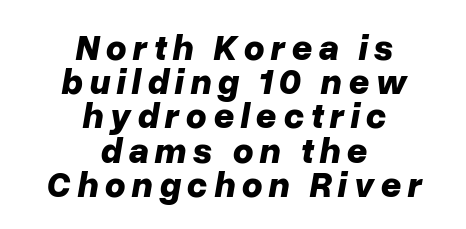
The image shows 36 px bold type, italic (leaning right); set centered, tight line spacing (0.95x), not underlined; low stroke contrast and a medium x-height.
